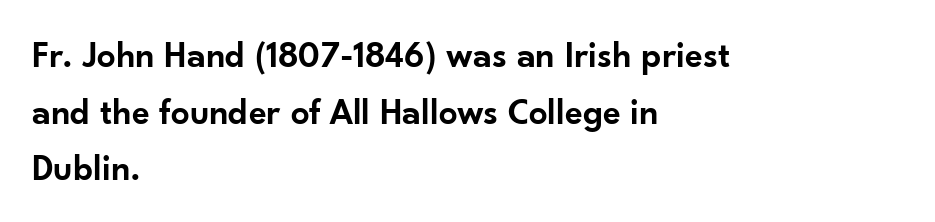
{"serif": "no", "italic": "no", "bold": "semi", "weight": "semibold", "width": "normal", "stroke_contrast": "low", "x_height": "small", "monospaced": "no", "underline": "no", "align": "left", "line_spacing": "normal", "line_spacing_ratio": 1.53, "letter_spacing": "normal", "letter_spacing_em": 0.0, "glyph_px": 37}
